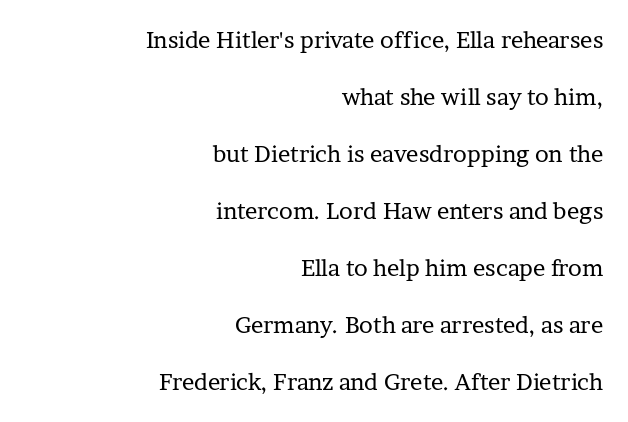
Q: Is the text bold? A: No.
Q: Is the text italic (slanted)? A: No, it is upright.
Q: Is the text underlined? A: No.
Q: How is the paragraph aligned? A: Right-aligned.
Q: Is the spacing between letters normal or unusually wide? A: Normal.
Q: Is the spacing between lines tight, normal or loose? A: Loose.
